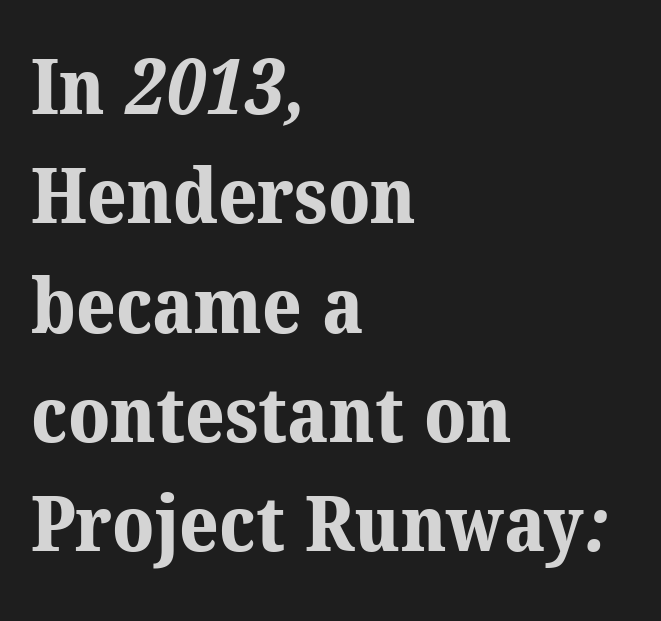
{"serif": "yes", "bold": "yes", "weight": "bold", "width": "normal", "stroke_contrast": "medium", "x_height": "medium", "monospaced": "no", "underline": "no", "align": "left", "line_spacing": "normal", "line_spacing_ratio": 1.42, "letter_spacing": "normal", "letter_spacing_em": 0.0, "glyph_px": 77}
